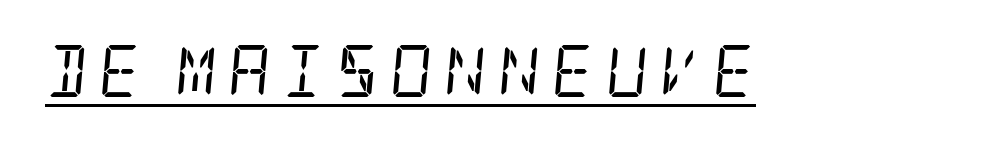
Font category for this specimen: serif. The lettering is marked with a stroke running underneath it. Tracking here is generous; glyphs stand well apart from one another. Weight: in the light-to-regular range.
